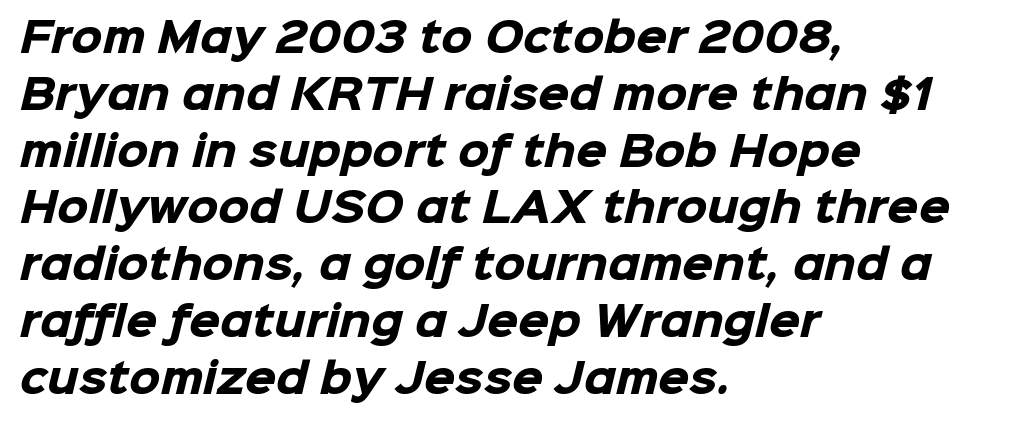
Regarding leading, the lines here are spaced in the standard way. You'd pick this weight for a headline — it's a proper bold. No word sits above an underline. You can tell from the bare stems that sans-serif type was used. Note the varied advance widths — an 'i' is clearly narrower than an 'm'.
